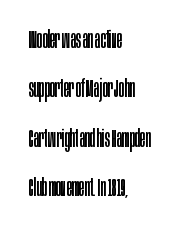
{"italic": "no", "bold": "no", "underline": "no", "align": "left", "line_spacing": "loose", "line_spacing_ratio": 2.06, "letter_spacing": "normal", "letter_spacing_em": 0.0, "glyph_px": 24}
